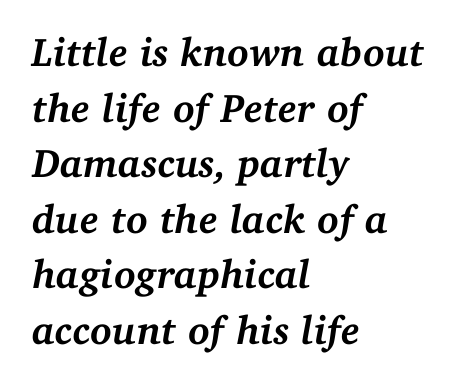
The face used here is proportionally spaced, like ordinary book or web type. In terms of letterform style, serifs are clearly present. These lines carry a lot of weight — the face is fully bold. The glyphs are unaccompanied by any horizontal stroke below them.
